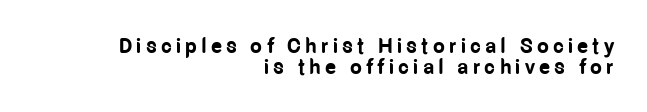
{"italic": "no", "bold": "yes", "underline": "no", "align": "right", "line_spacing": "tight", "line_spacing_ratio": 0.98, "letter_spacing": "wide", "letter_spacing_em": 0.2, "glyph_px": 21}
